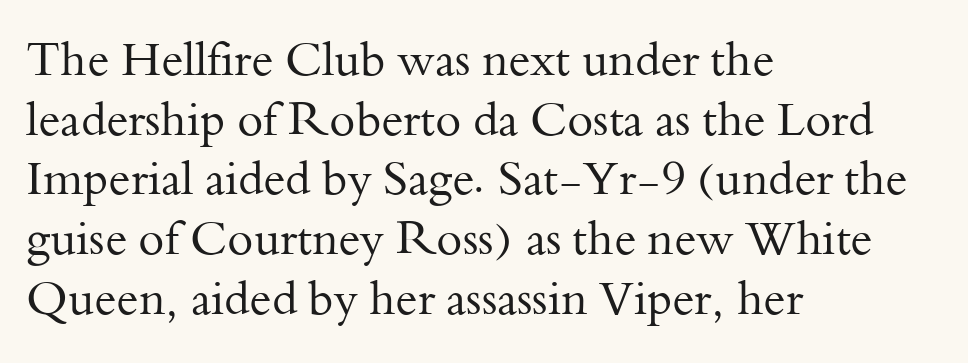
Q: Is the text bold? A: No.
Q: Is the text italic (slanted)? A: No, it is upright.
Q: Is the typeface a serif or a sans-serif typeface? A: Serif.
Q: Is the text underlined? A: No.
Q: How is the paragraph aligned? A: Left-aligned.
Q: Is the spacing between letters normal or unusually wide? A: Normal.
Q: Is the spacing between lines tight, normal or loose? A: Normal.
Q: Width (condensed, normal, or wide)? A: Normal.
Q: Stroke contrast? A: Medium.
Q: x-height? A: Small.
Q: Monospaced? A: No.
